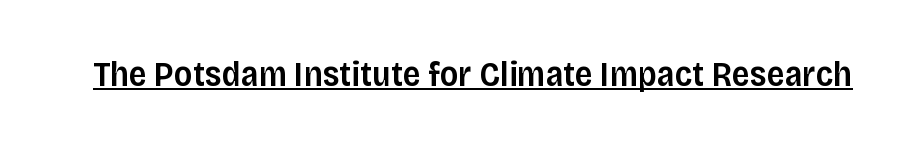
{"serif": "no", "italic": "no", "bold": "semi", "weight": "semibold", "width": "normal", "stroke_contrast": "low", "x_height": "large", "monospaced": "no", "underline": "yes", "letter_spacing": "normal", "letter_spacing_em": 0.0, "glyph_px": 35}
